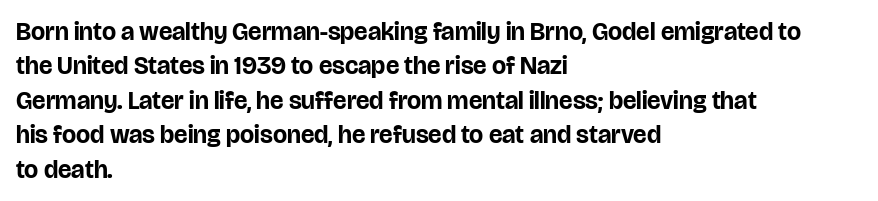
Q: Is the text bold? A: Yes.
Q: Is the text italic (slanted)? A: No, it is upright.
Q: Is the text underlined? A: No.
Q: How is the paragraph aligned? A: Left-aligned.
Q: Is the spacing between letters normal or unusually wide? A: Normal.
Q: Is the spacing between lines tight, normal or loose? A: Normal.
